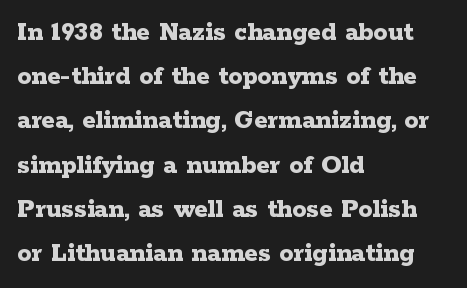
Q: Is the text bold? A: Yes.
Q: Is the text italic (slanted)? A: No, it is upright.
Q: Is the typeface a serif or a sans-serif typeface? A: Serif.
Q: Is the text underlined? A: No.
Q: How is the paragraph aligned? A: Left-aligned.
Q: Is the spacing between letters normal or unusually wide? A: Normal.
Q: Is the spacing between lines tight, normal or loose? A: Normal.
Q: Width (condensed, normal, or wide)? A: Wide.
Q: Stroke contrast? A: Low.
Q: x-height? A: Medium.
Q: Monospaced? A: No.
